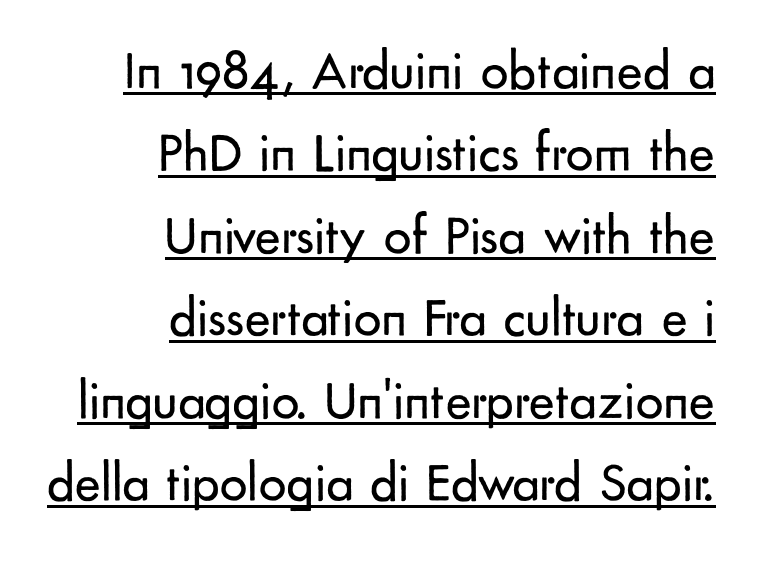
This is not heavy type; no bold has been used. The letterforms sit shoulder to shoulder at normal distance. Casual observation: everything's shoved over to the right. The passage shown is underscored from start to finish. Each letter keeps its own natural width here, so spacing adapts to shape. Notice how the stems are strictly vertical — no italics here.
